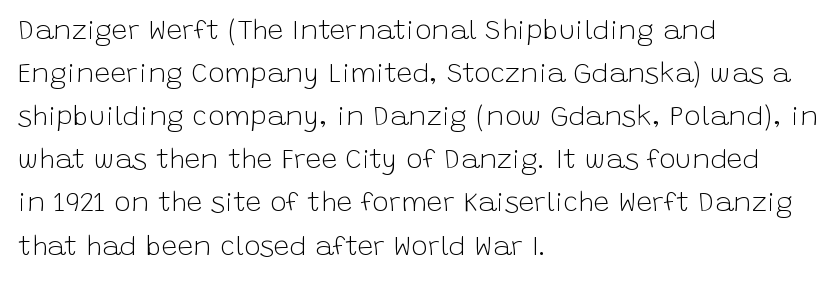
{"serif": "no", "italic": "no", "bold": "no", "weight": "light", "width": "normal", "stroke_contrast": "low", "x_height": "large", "monospaced": "no", "underline": "no", "align": "left", "line_spacing": "normal", "line_spacing_ratio": 1.54, "letter_spacing": "normal", "letter_spacing_em": 0.0, "glyph_px": 28}
